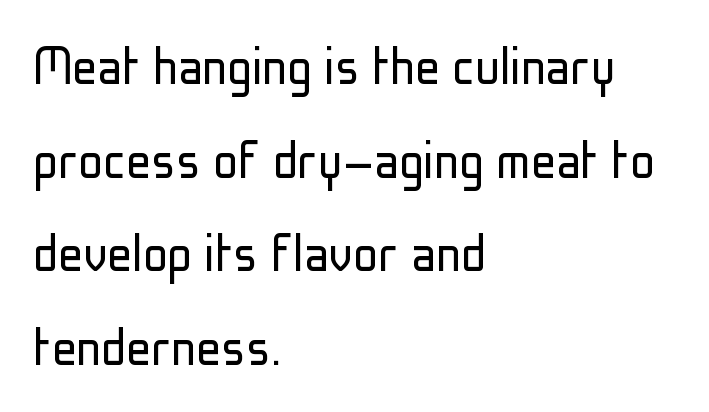
In CSS terms this would be text-align: left. Notice how descenders clear the ascenders below comfortably — that's standard leading. Regarding serifs, this sample does without them. This reads as an unemphasized weight, regular at the heaviest. The face used here is proportionally spaced, like ordinary book or web type.
